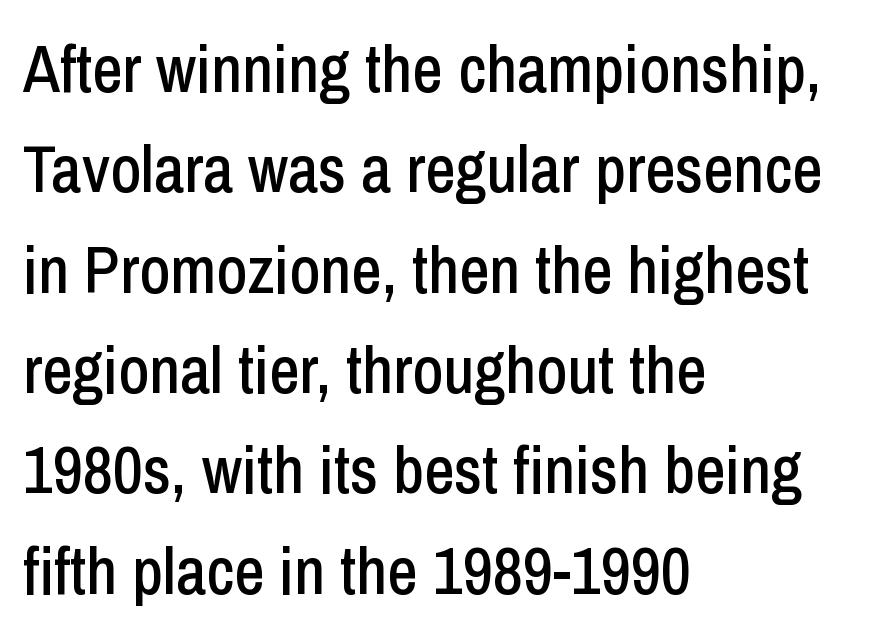
The image shows 66 px condensed sans-serif type, upright; set left-aligned, normal line spacing (1.52x), normal letter spacing, not underlined; low stroke contrast and a medium x-height.
